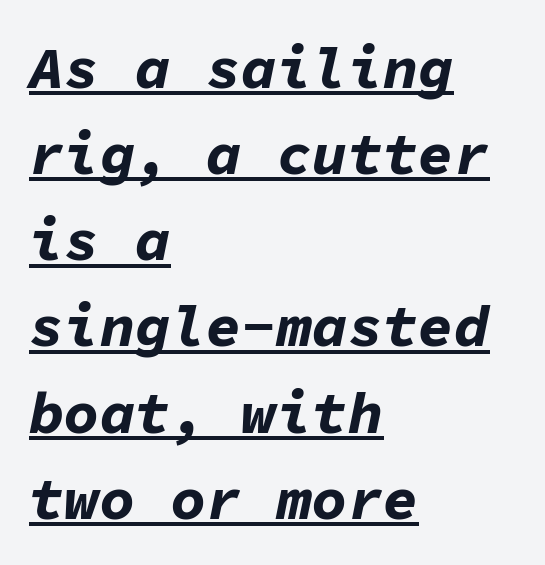
The image shows 59 px bold type, italic (leaning right), monospaced; set left-aligned, normal line spacing (1.46x), normal letter spacing, underlined; low stroke contrast and a medium x-height.
